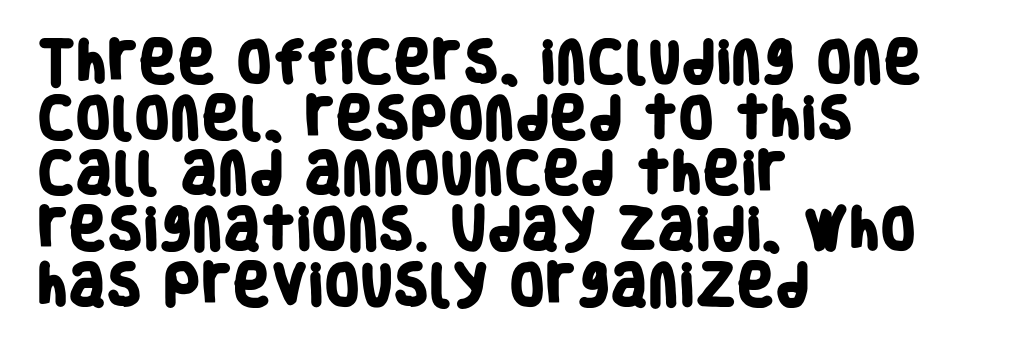
Q: Is the text bold? A: Yes.
Q: Is the typeface a serif or a sans-serif typeface? A: Sans-serif.
Q: Is the text underlined? A: No.
Q: How is the paragraph aligned? A: Left-aligned.
Q: Is the spacing between letters normal or unusually wide? A: Normal.
Q: Width (condensed, normal, or wide)? A: Condensed.
Q: Stroke contrast? A: Low.
Q: x-height? A: Large.
Q: Monospaced? A: No.
